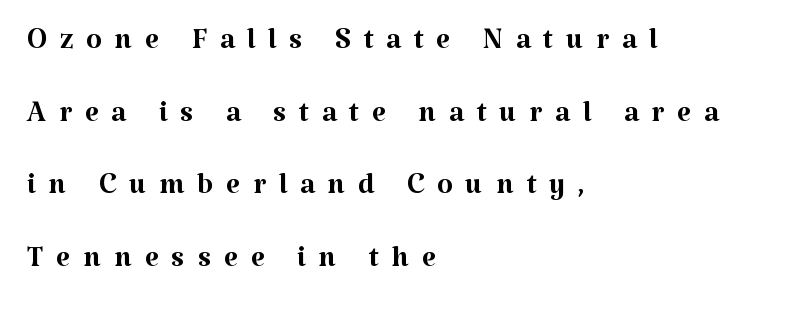
The image shows 41 px regular-weight serif type, upright; set left-aligned, line spacing 1.77x, unusually wide letter spacing (+0.31 em), not underlined; medium stroke contrast and a medium x-height.
